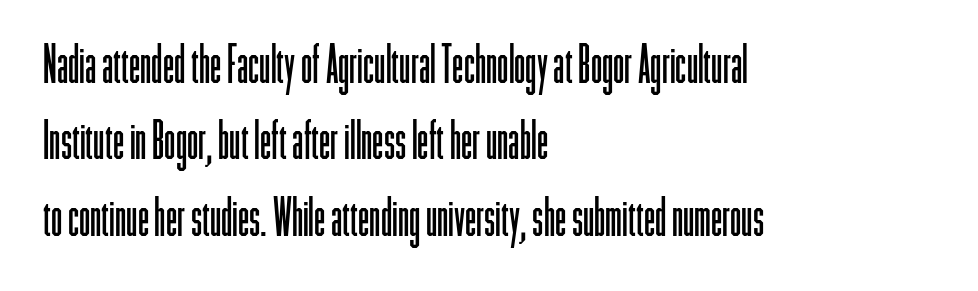
Q: Is the text bold? A: No.
Q: Is the text italic (slanted)? A: No, it is upright.
Q: Is the typeface a serif or a sans-serif typeface? A: Sans-serif.
Q: Is the text underlined? A: No.
Q: How is the paragraph aligned? A: Left-aligned.
Q: Is the spacing between letters normal or unusually wide? A: Normal.
Q: Is the spacing between lines tight, normal or loose? A: Normal.
Q: Width (condensed, normal, or wide)? A: Condensed.
Q: Stroke contrast? A: Low.
Q: x-height? A: Medium.
Q: Monospaced? A: No.
